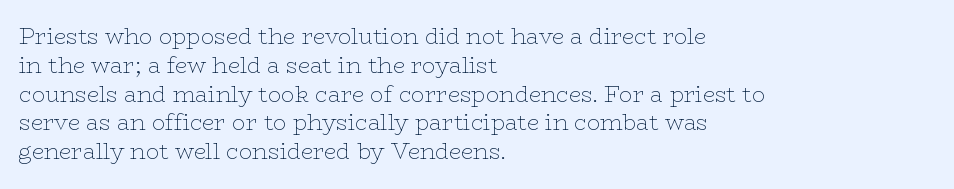
Q: Is the text bold? A: No.
Q: Is the text italic (slanted)? A: No, it is upright.
Q: Is the text underlined? A: No.
Q: How is the paragraph aligned? A: Left-aligned.
Q: Is the spacing between letters normal or unusually wide? A: Normal.
Q: Is the spacing between lines tight, normal or loose? A: Normal.
